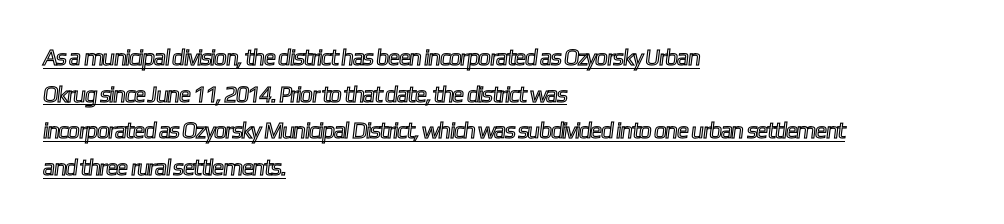
The string is rendered with underlining switched on. Reading down the column, the eye jumps a familiar distance to each next line. The paragraph shown leans on its left margin. Compared with typical body copy, the letter spacing here is the same.
